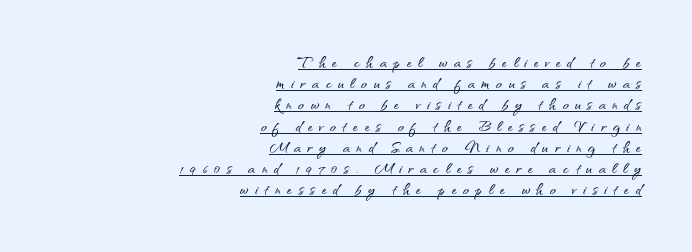
The image shows 20 px text type; set right-aligned, tight line spacing (1.06x), unusually wide letter spacing (+0.33 em), underlined.
